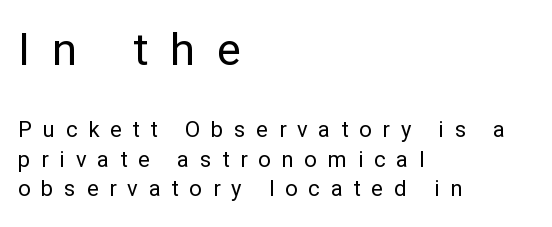
A typesetter would call this proportional, since set widths differ per character. The strip under each line holds only bare page. Look at the bottom of the vertical strokes: they stop flat, with no serifs. Top chunk: large. Bottom chunk: small.
